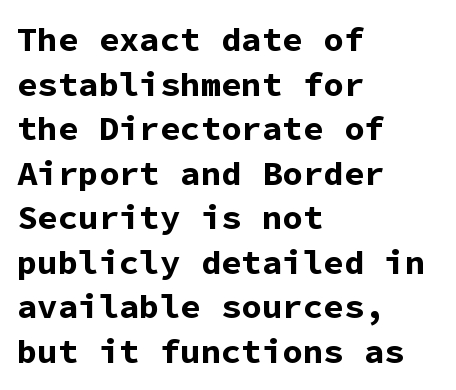
The image shows 34 px bold sans-serif type, upright, monospaced; set left-aligned, normal line spacing (1.31x), normal letter spacing, not underlined; low stroke contrast and a medium x-height.
